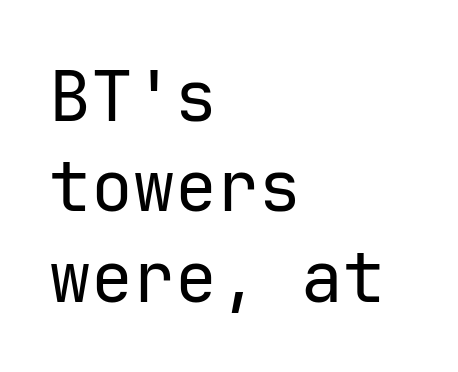
The image shows 70 px regular-weight sans-serif type, upright; set left-aligned, normal line spacing (1.29x), normal letter spacing, not underlined; low stroke contrast and a medium x-height.
